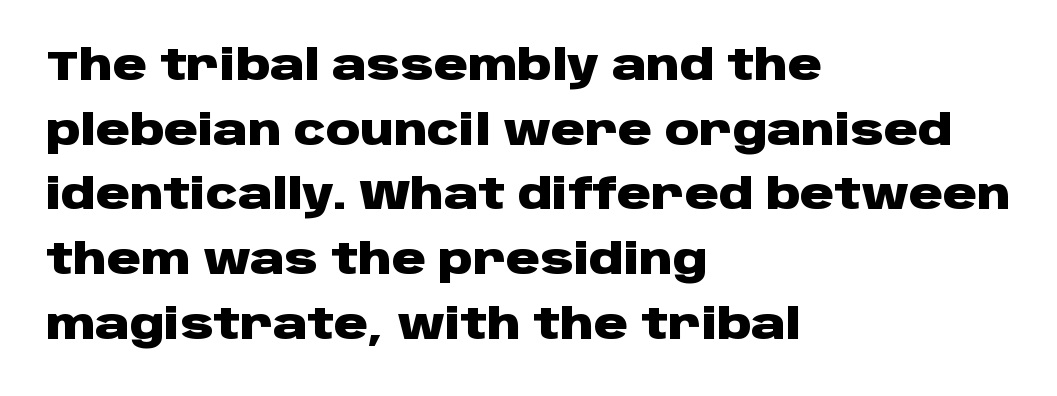
{"serif": "no", "italic": "no", "bold": "yes", "weight": "heavy", "width": "wide", "stroke_contrast": "low", "x_height": "large", "monospaced": "no", "underline": "no", "align": "left", "line_spacing": "normal", "line_spacing_ratio": 1.54, "letter_spacing": "normal", "letter_spacing_em": 0.0, "glyph_px": 42}
